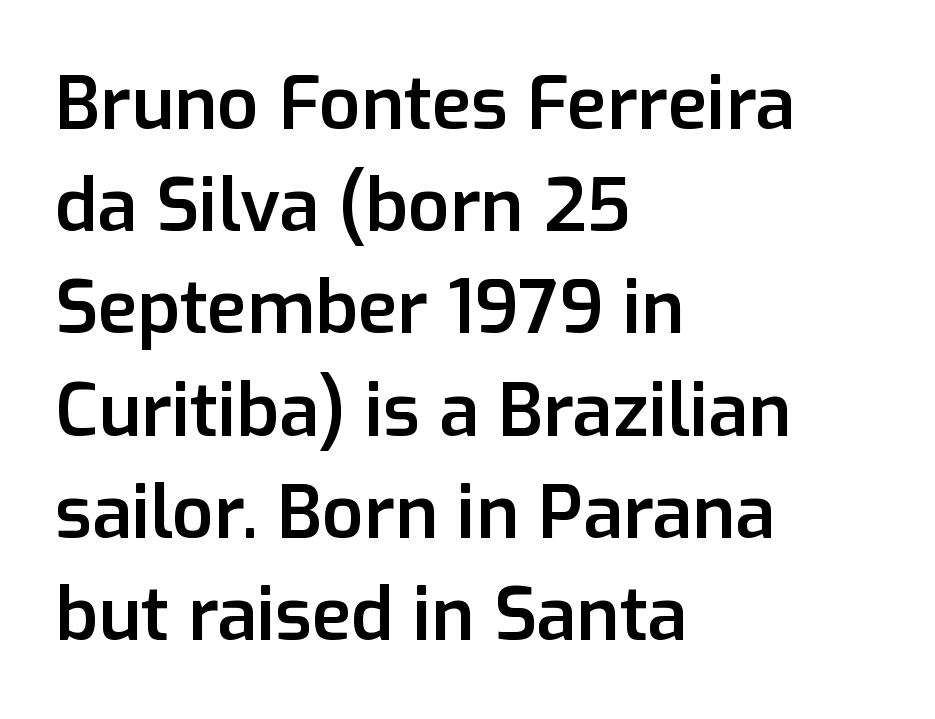
Q: Is the text bold? A: Semi-bold.
Q: Is the text italic (slanted)? A: No, it is upright.
Q: Is the typeface a serif or a sans-serif typeface? A: Sans-serif.
Q: Is the text underlined? A: No.
Q: How is the paragraph aligned? A: Left-aligned.
Q: Is the spacing between letters normal or unusually wide? A: Normal.
Q: Is the spacing between lines tight, normal or loose? A: Normal.
Q: Width (condensed, normal, or wide)? A: Normal.
Q: Stroke contrast? A: Low.
Q: x-height? A: Medium.
Q: Monospaced? A: No.
